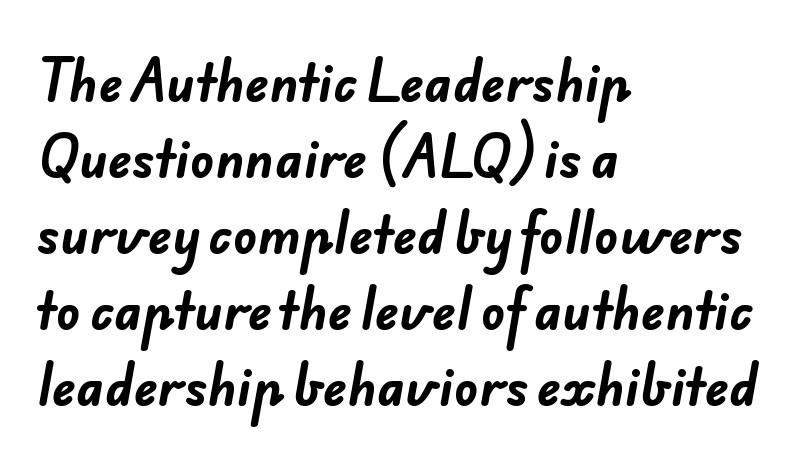
{"serif": "no", "bold": "yes", "weight": "bold", "width": "normal", "stroke_contrast": "low", "x_height": "small", "monospaced": "no", "underline": "no", "align": "left", "line_spacing": "normal", "line_spacing_ratio": 1.52, "letter_spacing": "normal", "letter_spacing_em": 0.0, "glyph_px": 50}
